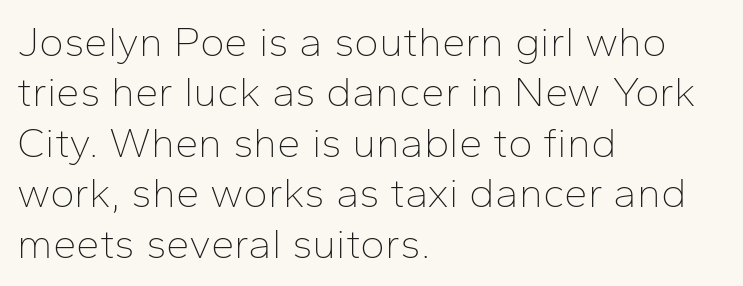
{"serif": "no", "italic": "no", "bold": "no", "weight": "thin", "width": "normal", "stroke_contrast": "low", "x_height": "medium", "monospaced": "no", "underline": "no", "align": "left", "line_spacing_ratio": 1.2, "letter_spacing": "normal", "letter_spacing_em": 0.0, "glyph_px": 42}
